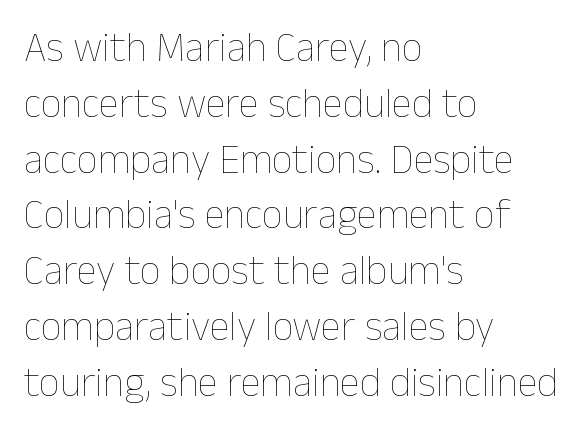
The image shows 41 px thin type, upright; set left-aligned, normal line spacing (1.36x), normal letter spacing, not underlined; low stroke contrast and a medium x-height.
